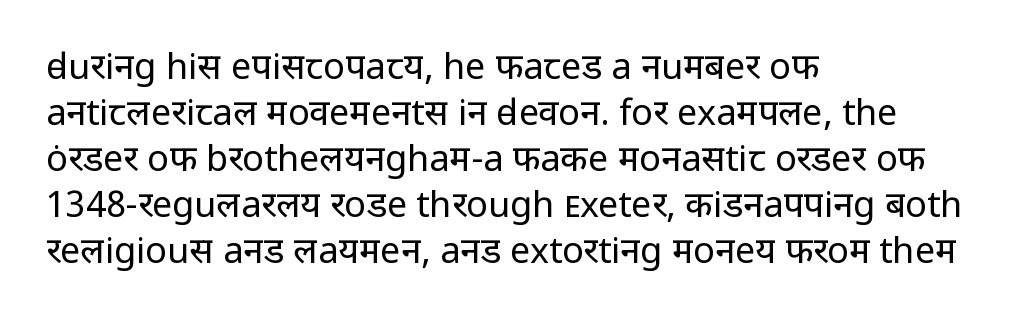
The image shows 36 px regular-weight sans-serif type, upright; set left-aligned, normal line spacing (1.28x), normal letter spacing, not underlined; low stroke contrast and a medium x-height.
